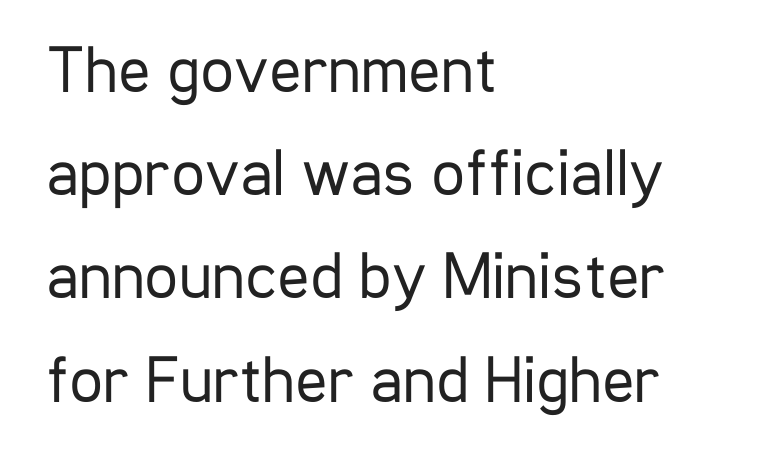
The image shows 67 px regular-weight, condensed sans-serif type, upright; set left-aligned, normal line spacing (1.54x), normal letter spacing, not underlined; low stroke contrast and a medium x-height.
